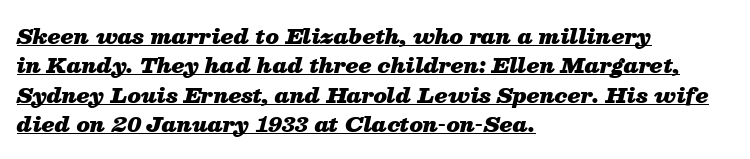
{"italic": "yes", "lean": "right", "slant_degrees": 13, "bold": "yes", "underline": "yes", "align": "left", "line_spacing": "normal", "line_spacing_ratio": 1.4, "letter_spacing": "normal", "letter_spacing_em": 0.0, "glyph_px": 21}
